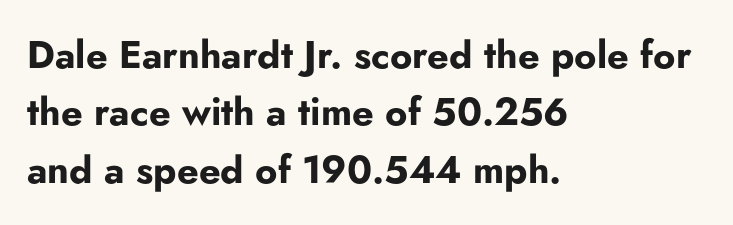
Q: Is the text bold? A: Yes.
Q: Is the text italic (slanted)? A: No, it is upright.
Q: Is the typeface a serif or a sans-serif typeface? A: Sans-serif.
Q: Is the text underlined? A: No.
Q: How is the paragraph aligned? A: Left-aligned.
Q: Is the spacing between letters normal or unusually wide? A: Normal.
Q: Is the spacing between lines tight, normal or loose? A: Normal.
Q: Width (condensed, normal, or wide)? A: Normal.
Q: Stroke contrast? A: Low.
Q: x-height? A: Small.
Q: Monospaced? A: No.
